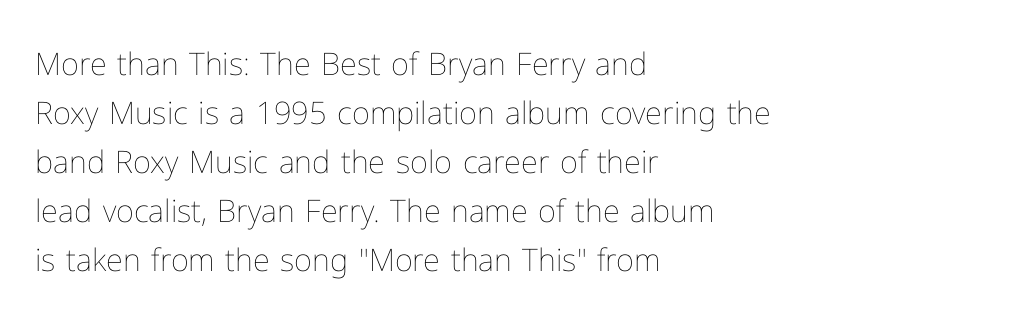
Q: Is the text bold? A: No.
Q: Is the text italic (slanted)? A: No, it is upright.
Q: Is the text underlined? A: No.
Q: How is the paragraph aligned? A: Left-aligned.
Q: Is the spacing between letters normal or unusually wide? A: Normal.
Q: Is the spacing between lines tight, normal or loose? A: Normal.
Q: Width (condensed, normal, or wide)? A: Normal.
Q: Stroke contrast? A: Low.
Q: x-height? A: Medium.
Q: Monospaced? A: No.
